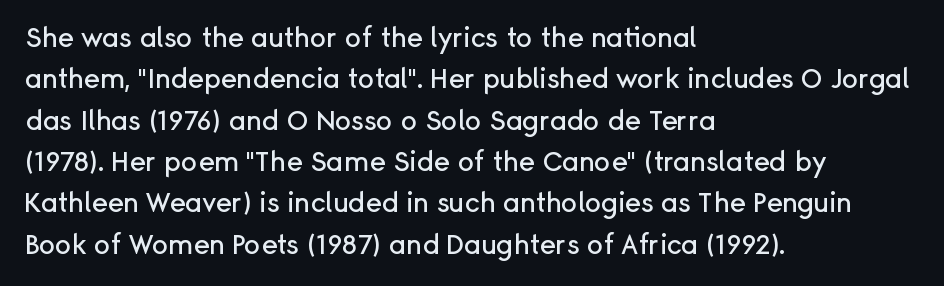
The image shows 27 px text type, upright; set left-aligned, normal line spacing (1.53x), normal letter spacing, not underlined.
